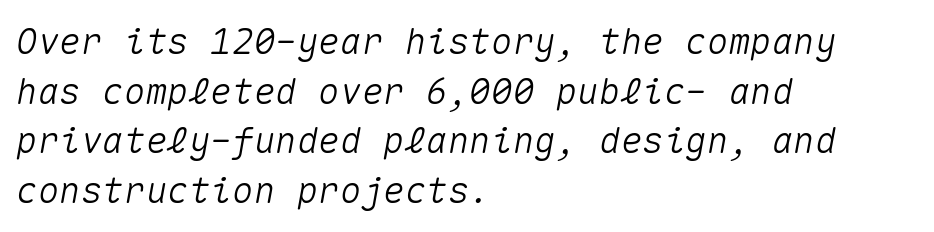
{"italic": "yes", "lean": "right", "slant_degrees": 10, "width": "normal", "stroke_contrast": "medium", "x_height": "medium", "monospaced": "yes", "underline": "no", "align": "left", "line_spacing": "normal", "line_spacing_ratio": 1.38, "letter_spacing": "normal", "letter_spacing_em": 0.0, "glyph_px": 36}
